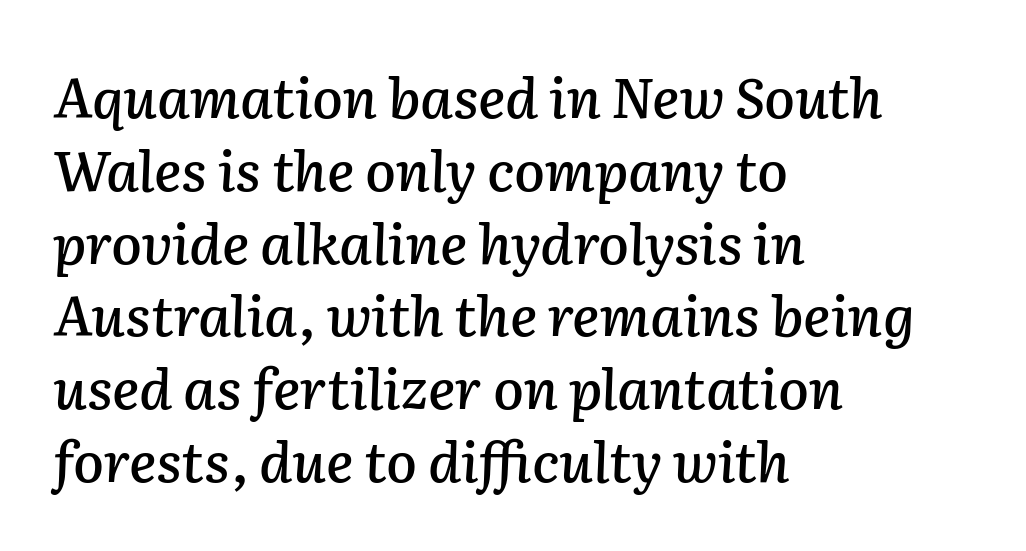
{"italic": "yes", "lean": "right", "slant_degrees": 2, "width": "normal", "stroke_contrast": "low", "x_height": "medium", "monospaced": "no", "underline": "no", "align": "left", "line_spacing": "normal", "line_spacing_ratio": 1.3, "letter_spacing": "normal", "letter_spacing_em": 0.0, "glyph_px": 56}
